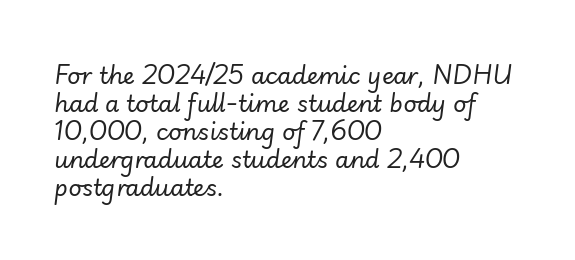
The image shows 23 px text type, italic (leaning right); set left-aligned, line spacing 1.22x, normal letter spacing, not underlined.
